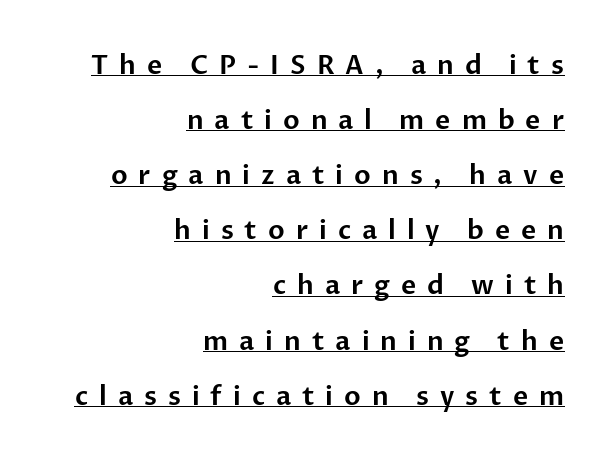
Q: Is the text italic (slanted)? A: No, it is upright.
Q: Is the text underlined? A: Yes.
Q: How is the paragraph aligned? A: Right-aligned.
Q: Is the spacing between letters normal or unusually wide? A: Unusually wide.
Q: Is the spacing between lines tight, normal or loose? A: Loose.
